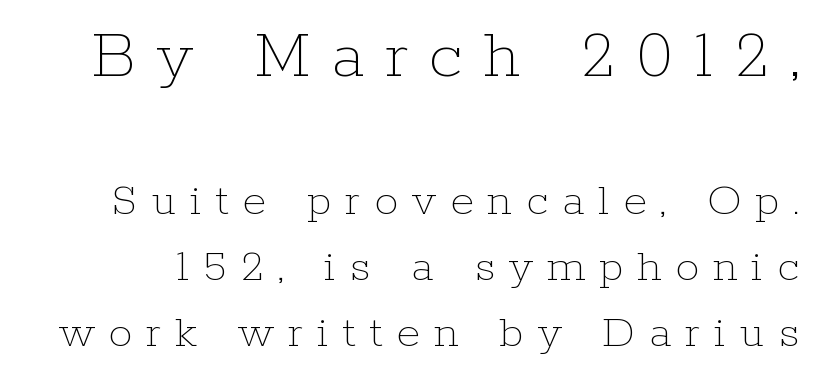
{"italic": "no", "bold": "no", "weight": "thin", "width": "normal", "stroke_contrast": "low", "x_height": "medium", "monospaced": "no", "underline": "no", "line_spacing": "normal", "line_spacing_ratio": 1.38, "letter_spacing": "wide", "letter_spacing_em": 0.29, "larger_block": "first", "size_ratio": 1.5, "glyph_px": 72}
